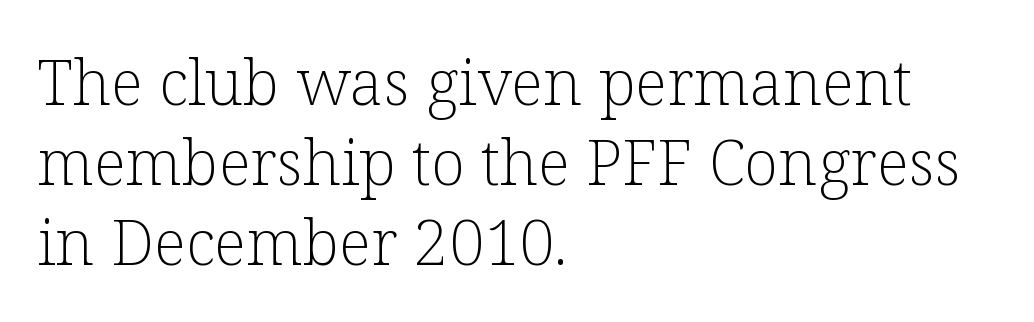
Spacing verdict: proportional, widths tailored to each character. Reading down the column, the eye jumps a familiar distance to each next line. The letters carry serifs — small finishing strokes at the ends of their stems. Vertical strokes here are truly vertical.
